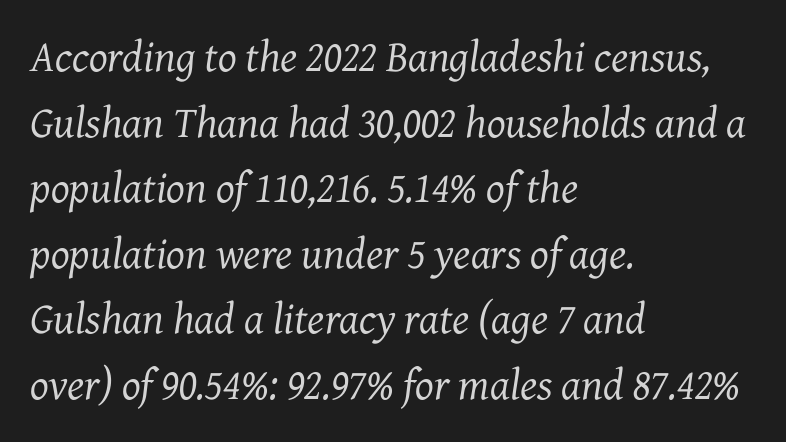
The lines sit at an ordinary, default distance from one another. If you drew a line through each stem, it would be angled. Check where the strokes stop: tiny serifs finish them off. These lines are rendered in a variable-pitch font.
